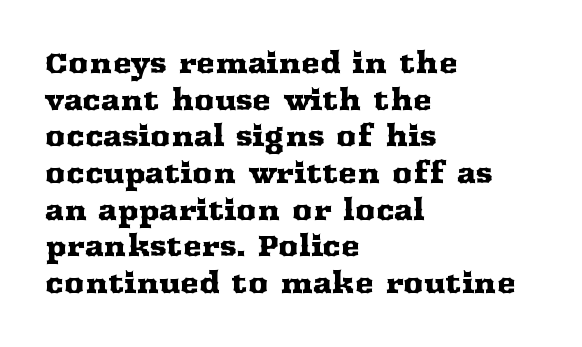
These lines are rendered in a variable-pitch font. This sample uses an upright cut, with every glyph sitting square on the baseline. The lines sit at an ordinary, default distance from one another. This rendering leaves character spacing at its baseline value. The letters carry serifs — small finishing strokes at the ends of their stems. No word sits above an underline.
